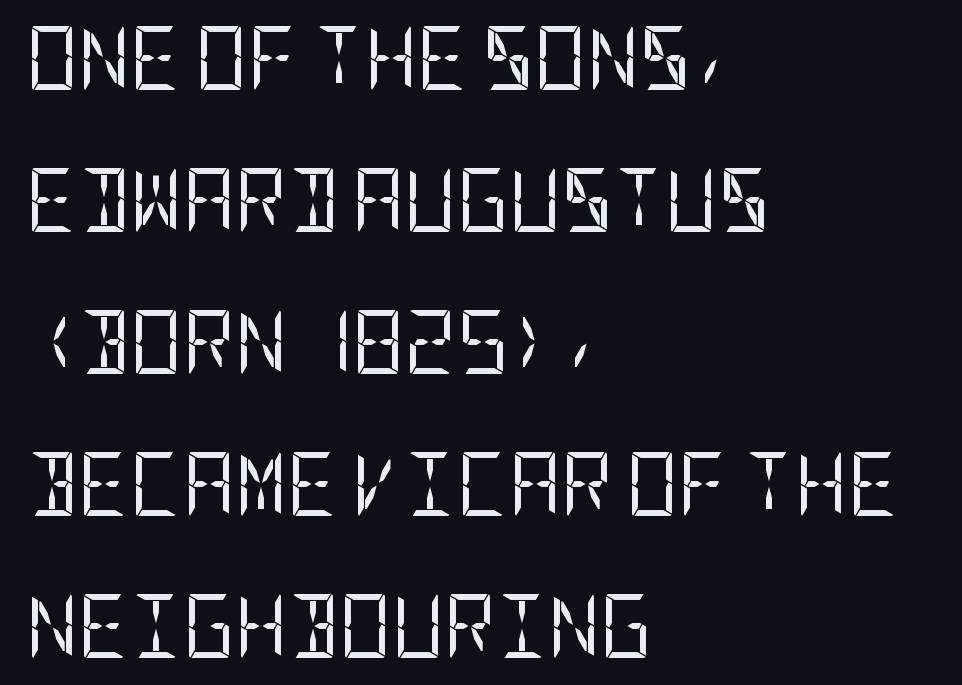
Widely set lines give the paragraph a tall, airy silhouette. Reading down the block, your eye returns to a fixed left position each line. The font is comparable to plain body text, perhaps lighter. Check the space under the baseline: it is left empty. Nothing sits at the stroke ends, so this counts as sans-serif.
